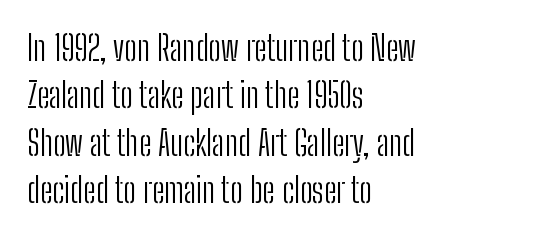
Glyph-to-glyph distance matches everyday printed text. You can tell it's not italic because the verticals are truly vertical. The passage shown stacks its lines at a standard gap. This is sans-serif lettering, the kind often seen on screens and signage.
